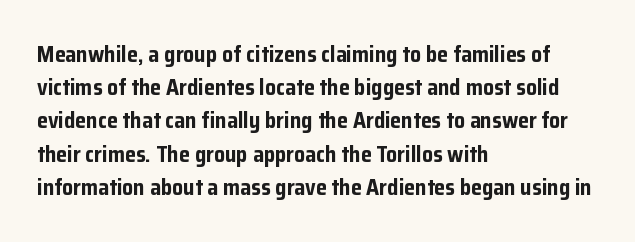
Leading matches the norm, producing a regular column. The area under the type is left untouched. Does extra space separate the letters? No, they use regular spacing. These lines were composed using upright roman letters.
